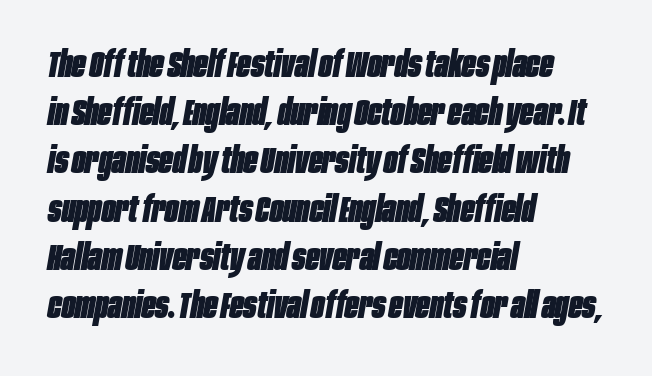
Q: Is the text bold? A: Yes.
Q: Is the text italic (slanted)? A: Yes, it leans right by about 10 degrees.
Q: Is the text underlined? A: No.
Q: How is the paragraph aligned? A: Left-aligned.
Q: Is the spacing between letters normal or unusually wide? A: Normal.
Q: Is the spacing between lines tight, normal or loose? A: Normal.
Q: Width (condensed, normal, or wide)? A: Condensed.
Q: Stroke contrast? A: Low.
Q: x-height? A: Large.
Q: Monospaced? A: No.
